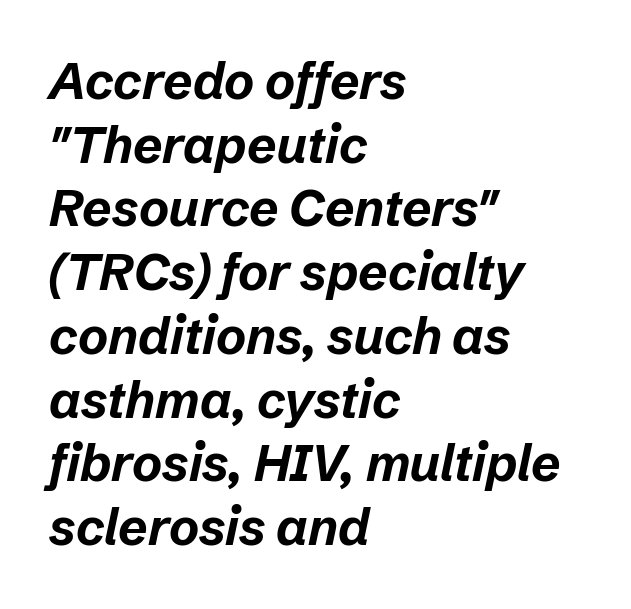
The image shows 51 px bold type, italic (leaning right); set left-aligned, normal line spacing (1.25x), normal letter spacing, not underlined; low stroke contrast and a medium x-height.
